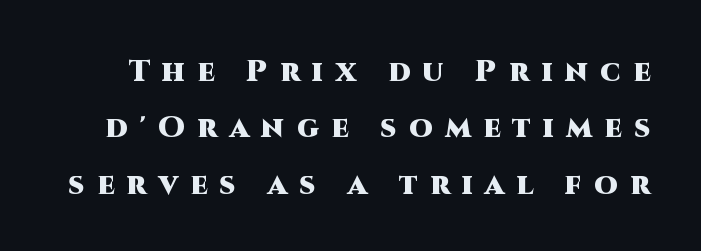
Q: Is the text bold? A: Yes.
Q: Is the text italic (slanted)? A: No, it is upright.
Q: Is the typeface a serif or a sans-serif typeface? A: Sans-serif.
Q: Is the text underlined? A: No.
Q: Is the spacing between letters normal or unusually wide? A: Unusually wide.
Q: Width (condensed, normal, or wide)? A: Normal.
Q: Stroke contrast? A: High.
Q: x-height? A: Large.
Q: Monospaced? A: No.
